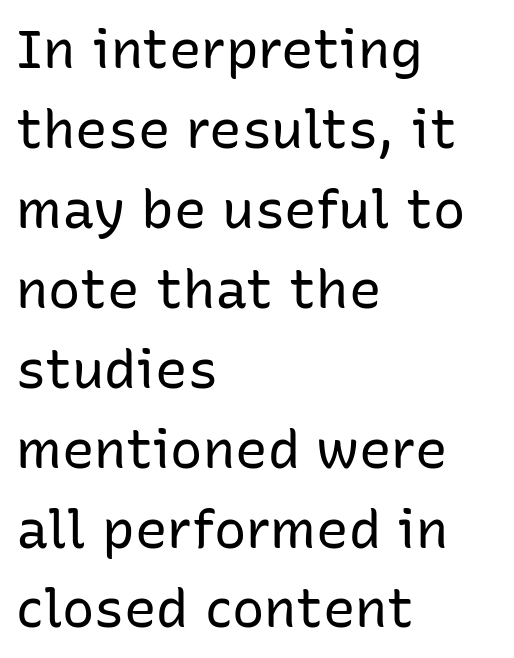
Q: Is the text bold? A: No.
Q: Is the text italic (slanted)? A: No, it is upright.
Q: Is the typeface a serif or a sans-serif typeface? A: Sans-serif.
Q: Is the text underlined? A: No.
Q: How is the paragraph aligned? A: Left-aligned.
Q: Is the spacing between letters normal or unusually wide? A: Normal.
Q: Is the spacing between lines tight, normal or loose? A: Normal.
Q: Width (condensed, normal, or wide)? A: Normal.
Q: Stroke contrast? A: Low.
Q: x-height? A: Medium.
Q: Monospaced? A: No.
